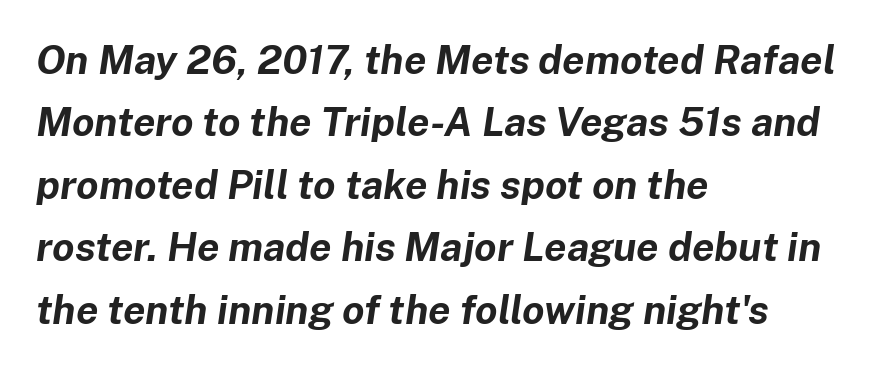
Check the space under the baseline: it is left empty. Layout note: lines flush left. These words are printed bold, with thick strokes throughout. The font's italic variant was chosen for this text. Vertical spacing — default. The passage shown is typed in a proportional face where columns would drift.
